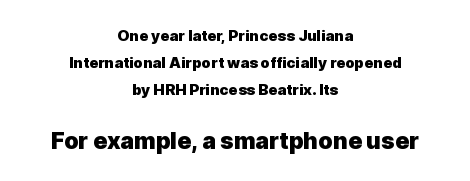
Q: Is the text bold? A: Yes.
Q: Is the text italic (slanted)? A: No, it is upright.
Q: Is the text underlined? A: No.
Q: How is the paragraph aligned? A: Centered.
Q: Is the spacing between letters normal or unusually wide? A: Normal.
Q: Which block of text is set in a larger size, the first (top) or the second (bottom)? A: The second (bottom) one.
